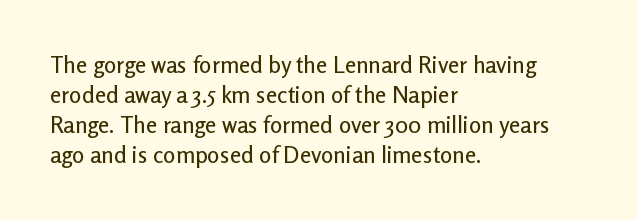
Q: Is the text italic (slanted)? A: No, it is upright.
Q: Is the text underlined? A: No.
Q: How is the paragraph aligned? A: Left-aligned.
Q: Is the spacing between letters normal or unusually wide? A: Normal.
Q: Is the spacing between lines tight, normal or loose? A: Normal.
